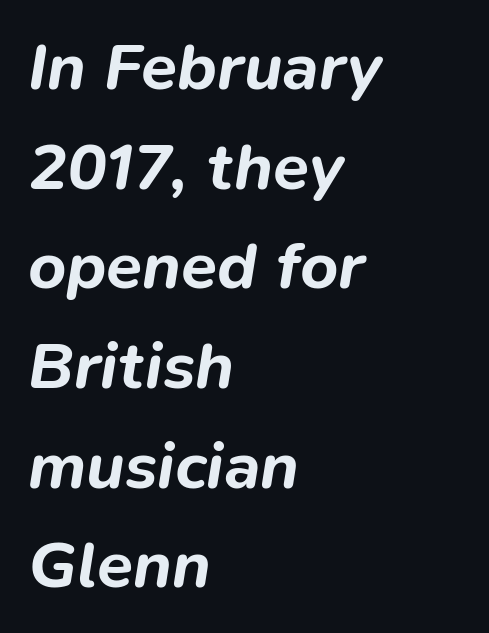
The image shows 66 px bold type, italic (leaning right); set left-aligned, normal line spacing (1.51x), normal letter spacing, not underlined; low stroke contrast and a medium x-height.
